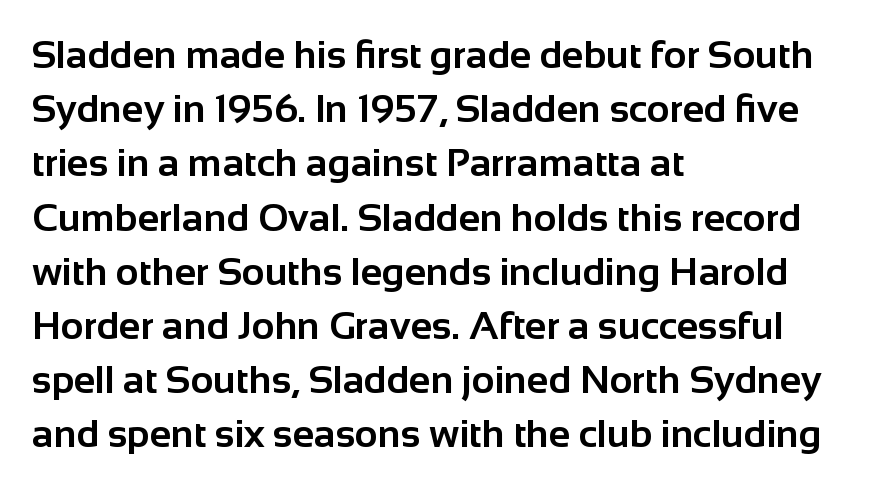
Q: Is the text bold? A: Yes.
Q: Is the text italic (slanted)? A: No, it is upright.
Q: Is the typeface a serif or a sans-serif typeface? A: Sans-serif.
Q: Is the text underlined? A: No.
Q: How is the paragraph aligned? A: Left-aligned.
Q: Is the spacing between letters normal or unusually wide? A: Normal.
Q: Is the spacing between lines tight, normal or loose? A: Normal.
Q: Width (condensed, normal, or wide)? A: Normal.
Q: Stroke contrast? A: Low.
Q: x-height? A: Medium.
Q: Monospaced? A: No.
